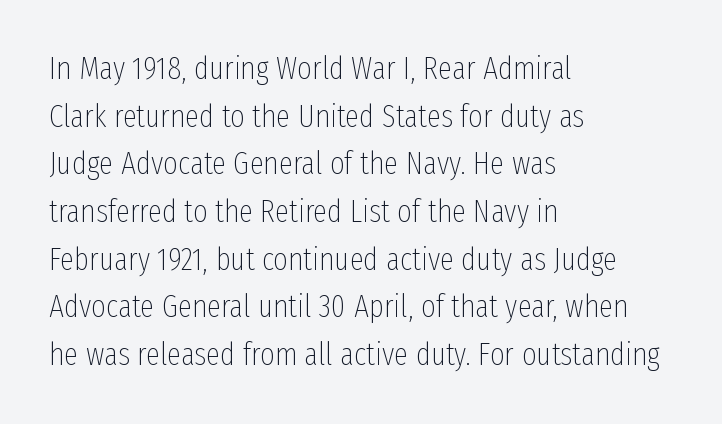
Q: Is the text bold? A: No.
Q: Is the text italic (slanted)? A: No, it is upright.
Q: Is the typeface a serif or a sans-serif typeface? A: Sans-serif.
Q: Is the text underlined? A: No.
Q: How is the paragraph aligned? A: Left-aligned.
Q: Is the spacing between letters normal or unusually wide? A: Normal.
Q: Is the spacing between lines tight, normal or loose? A: Normal.
Q: Width (condensed, normal, or wide)? A: Condensed.
Q: Stroke contrast? A: Low.
Q: x-height? A: Medium.
Q: Monospaced? A: No.
